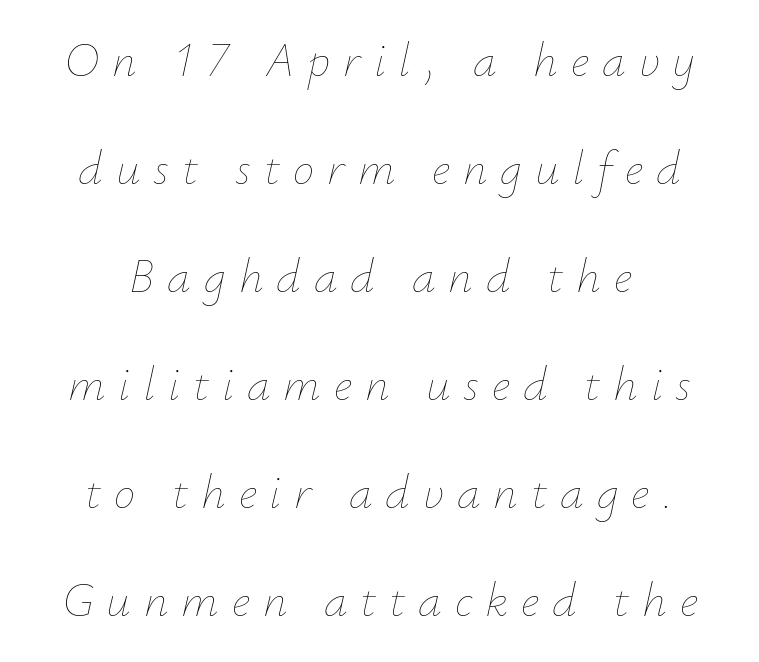
{"italic": "yes", "lean": "right", "slant_degrees": 12, "bold": "no", "weight": "thin", "width": "normal", "stroke_contrast": "low", "x_height": "small", "monospaced": "no", "underline": "no", "align": "center", "line_spacing": "loose", "line_spacing_ratio": 2.25, "letter_spacing": "wide", "letter_spacing_em": 0.27, "glyph_px": 48}
